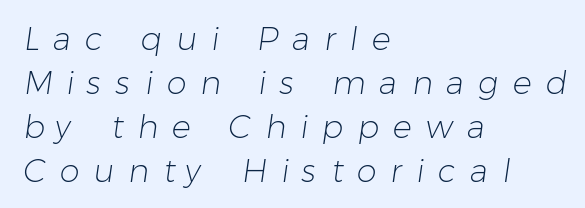
Q: Is the text bold? A: No.
Q: Is the typeface a serif or a sans-serif typeface? A: Sans-serif.
Q: Is the text underlined? A: No.
Q: How is the paragraph aligned? A: Left-aligned.
Q: Is the spacing between letters normal or unusually wide? A: Unusually wide.
Q: Is the spacing between lines tight, normal or loose? A: Normal.
Q: Width (condensed, normal, or wide)? A: Normal.
Q: Stroke contrast? A: Low.
Q: x-height? A: Medium.
Q: Monospaced? A: No.
